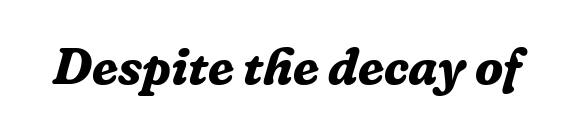
The image shows 52 px bold serif type, italic (leaning right); set normal letter spacing, not underlined; low stroke contrast and a medium x-height.
